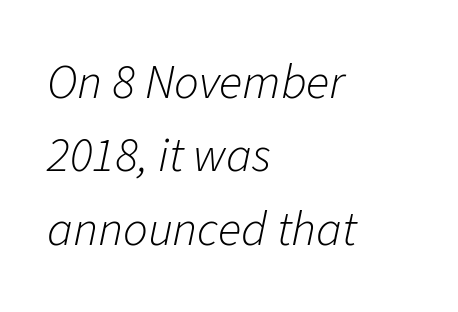
Q: Is the text bold? A: No.
Q: Is the text italic (slanted)? A: Yes, it leans right by about 11 degrees.
Q: Is the text underlined? A: No.
Q: How is the paragraph aligned? A: Left-aligned.
Q: Is the spacing between letters normal or unusually wide? A: Normal.
Q: Is the spacing between lines tight, normal or loose? A: Normal.
Q: Width (condensed, normal, or wide)? A: Normal.
Q: Stroke contrast? A: Low.
Q: x-height? A: Medium.
Q: Monospaced? A: No.
